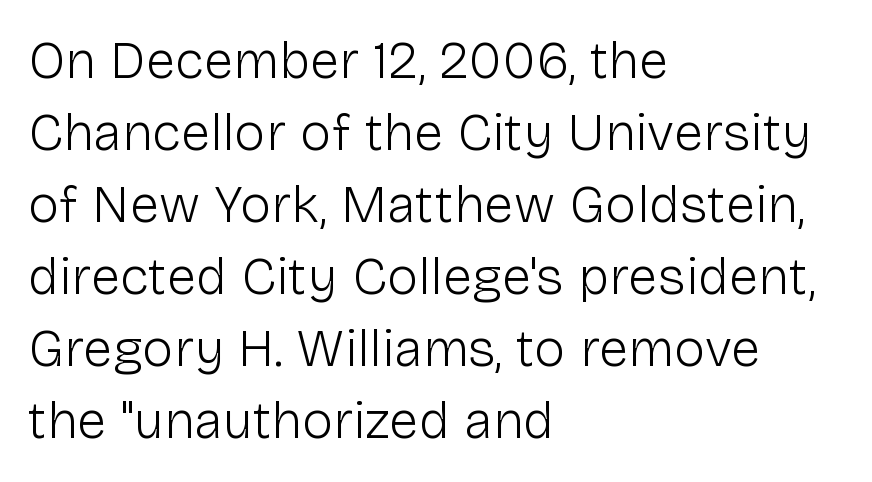
The image shows 53 px light sans-serif type, upright; set left-aligned, normal line spacing (1.36x), normal letter spacing, not underlined; low stroke contrast and a medium x-height.
